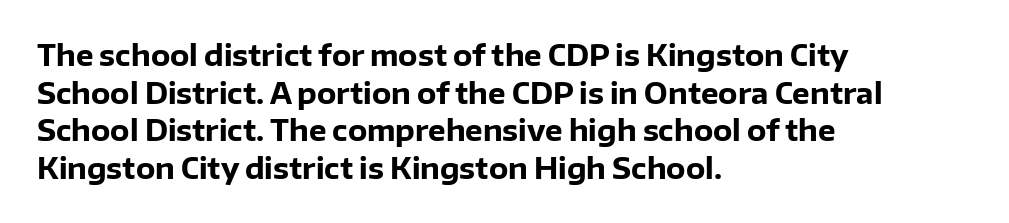
Q: Is the text bold? A: Yes.
Q: Is the text italic (slanted)? A: No, it is upright.
Q: Is the typeface a serif or a sans-serif typeface? A: Sans-serif.
Q: Is the text underlined? A: No.
Q: How is the paragraph aligned? A: Left-aligned.
Q: Is the spacing between letters normal or unusually wide? A: Normal.
Q: Is the spacing between lines tight, normal or loose? A: Normal.
Q: Width (condensed, normal, or wide)? A: Normal.
Q: Stroke contrast? A: Low.
Q: x-height? A: Medium.
Q: Monospaced? A: No.
